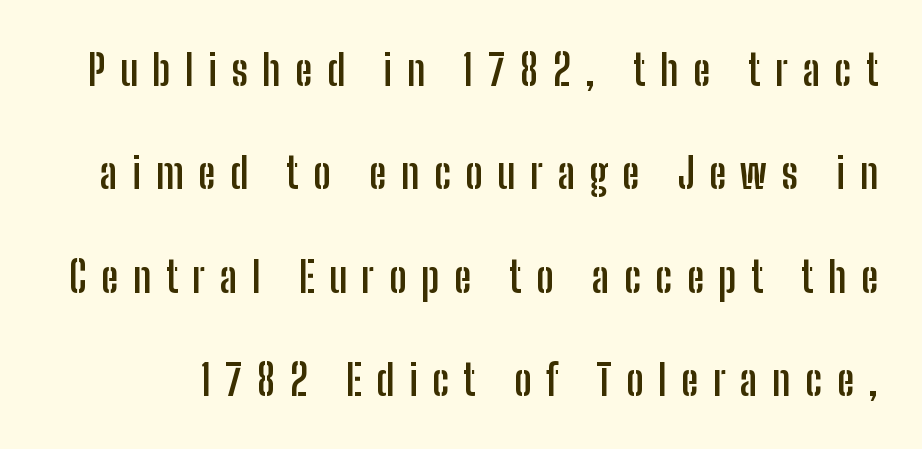
{"serif": "no", "italic": "no", "bold": "yes", "weight": "semibold", "width": "condensed", "stroke_contrast": "low", "x_height": "medium", "monospaced": "no", "underline": "no", "line_spacing": "loose", "line_spacing_ratio": 2.46, "letter_spacing": "wide", "letter_spacing_em": 0.35, "glyph_px": 42}
